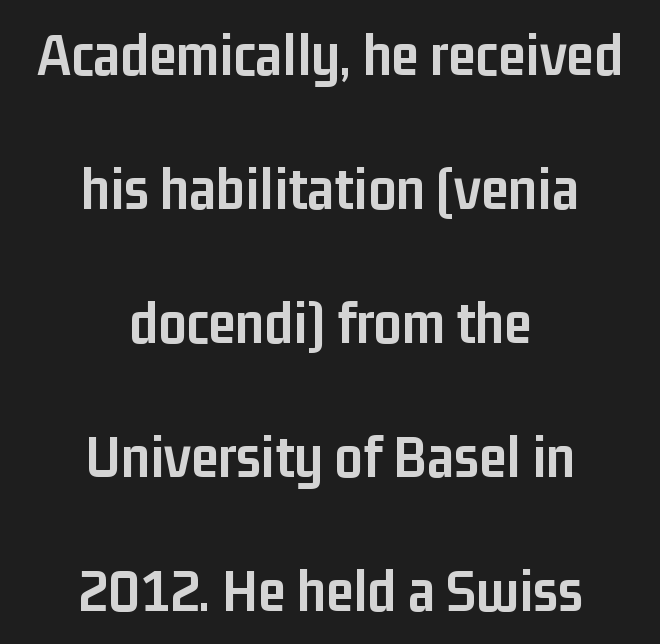
The image shows 62 px semibold, condensed sans-serif type, upright; set centered, loose line spacing (2.16x), normal letter spacing, not underlined; low stroke contrast and a medium x-height.
